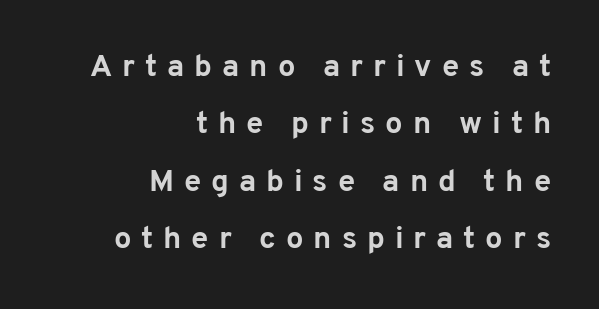
Q: Is the text bold? A: Yes.
Q: Is the text italic (slanted)? A: No, it is upright.
Q: Is the typeface a serif or a sans-serif typeface? A: Sans-serif.
Q: Is the text underlined? A: No.
Q: How is the paragraph aligned? A: Right-aligned.
Q: Is the spacing between letters normal or unusually wide? A: Unusually wide.
Q: Width (condensed, normal, or wide)? A: Normal.
Q: Stroke contrast? A: Low.
Q: x-height? A: Medium.
Q: Monospaced? A: No.
